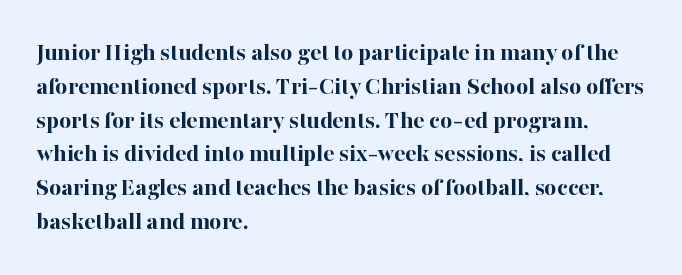
The image shows 26 px bold type, upright; set left-aligned, normal line spacing (1.3x), normal letter spacing, not underlined.
